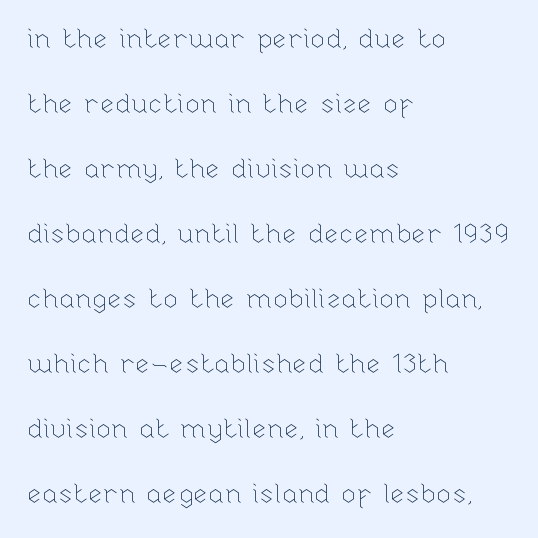
The image shows 27 px text type, upright; set left-aligned, loose line spacing (2.41x), normal letter spacing, not underlined.
